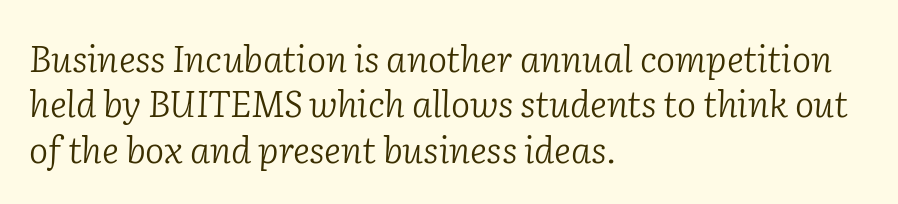
{"serif": "yes", "italic": "yes", "lean": "right", "slant_degrees": 2, "bold": "no", "weight": "light", "width": "normal", "stroke_contrast": "low", "x_height": "medium", "monospaced": "no", "underline": "no", "align": "left", "line_spacing": "normal", "line_spacing_ratio": 1.26, "letter_spacing": "normal", "letter_spacing_em": 0.0, "glyph_px": 36}
